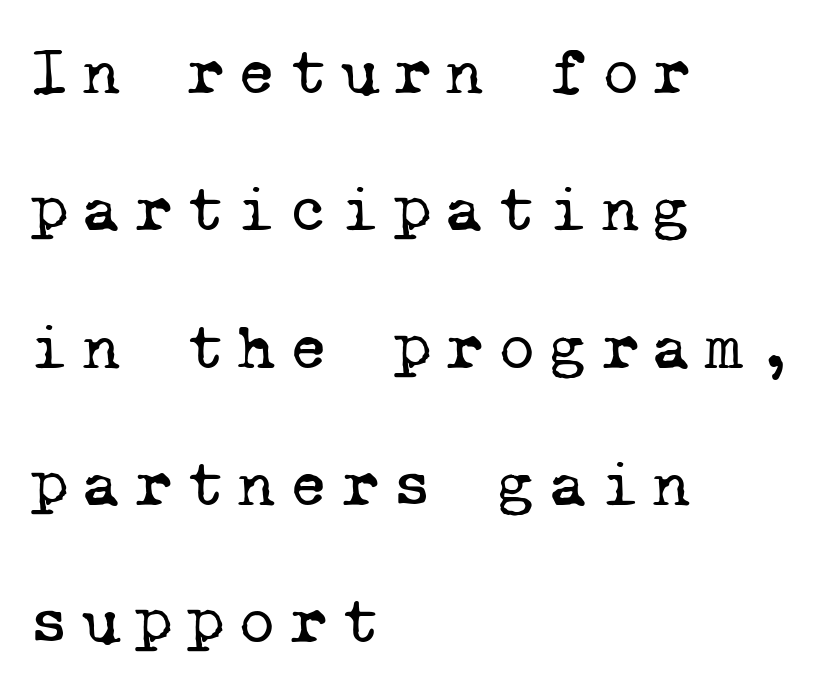
The letters carry serifs — small finishing strokes at the ends of their stems. All the whitespace from short lines collects on the right. Unbolded letterforms with no extra heft. Has an underline been added? It has not. Is this a fixed-width face? Yes — each glyph sits in an identical cell.
